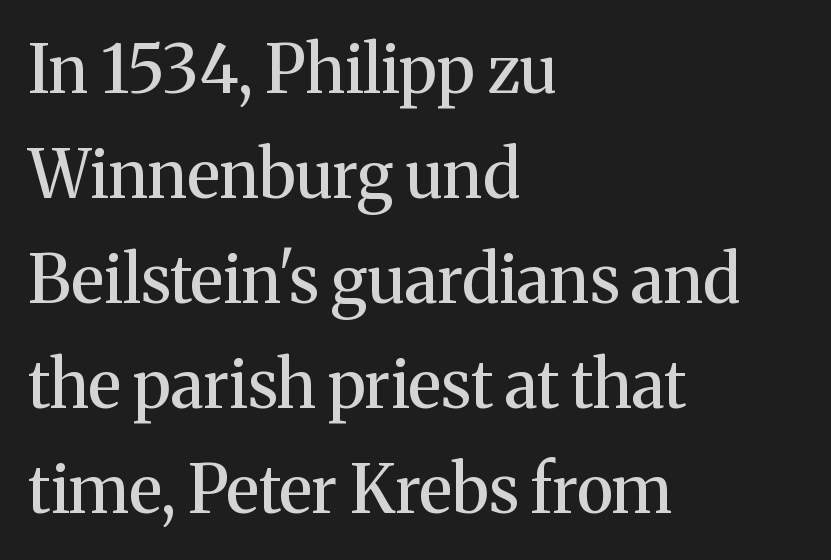
Q: Is the text italic (slanted)? A: No, it is upright.
Q: Is the typeface a serif or a sans-serif typeface? A: Serif.
Q: Is the text underlined? A: No.
Q: How is the paragraph aligned? A: Left-aligned.
Q: Is the spacing between letters normal or unusually wide? A: Normal.
Q: Is the spacing between lines tight, normal or loose? A: Normal.
Q: Width (condensed, normal, or wide)? A: Normal.
Q: Stroke contrast? A: Medium.
Q: x-height? A: Medium.
Q: Monospaced? A: No.
